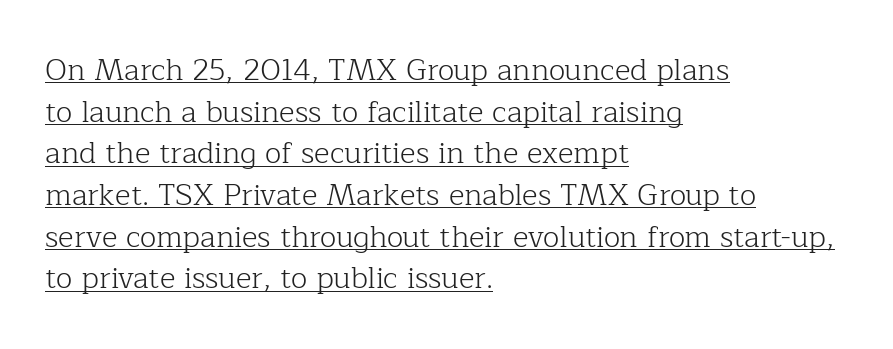
The image shows 30 px light serif type, upright; set left-aligned, normal line spacing (1.39x), normal letter spacing, underlined; low stroke contrast and a medium x-height.
